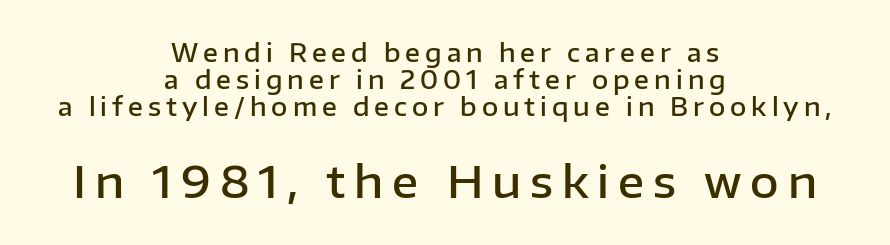
{"serif": "no", "italic": "no", "bold": "semi", "weight": "semibold", "width": "normal", "stroke_contrast": "low", "x_height": "medium", "monospaced": "no", "underline": "no", "align": "center", "line_spacing": "tight", "line_spacing_ratio": 1.08, "letter_spacing": "wide", "letter_spacing_em": 0.2, "larger_block": "second", "size_ratio": 1.76, "glyph_px": 44}
